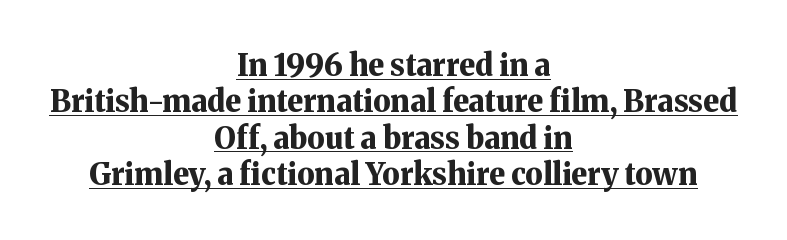
{"serif": "yes", "italic": "no", "bold": "yes", "weight": "bold", "width": "normal", "stroke_contrast": "medium", "x_height": "medium", "monospaced": "no", "underline": "yes", "align": "center", "line_spacing_ratio": 1.21, "letter_spacing": "normal", "letter_spacing_em": 0.0, "glyph_px": 30}
